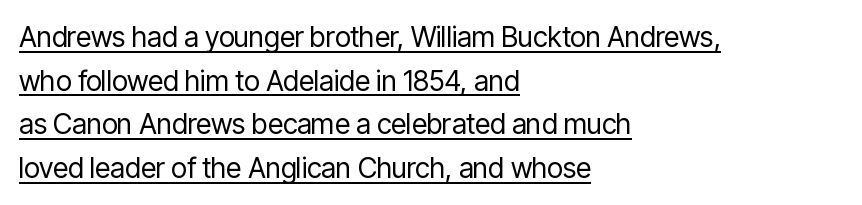
{"serif": "no", "italic": "no", "bold": "no", "weight": "regular", "width": "condensed", "stroke_contrast": "low", "x_height": "medium", "monospaced": "no", "underline": "yes", "align": "left", "line_spacing": "normal", "line_spacing_ratio": 1.56, "letter_spacing": "normal", "letter_spacing_em": 0.0, "glyph_px": 28}
